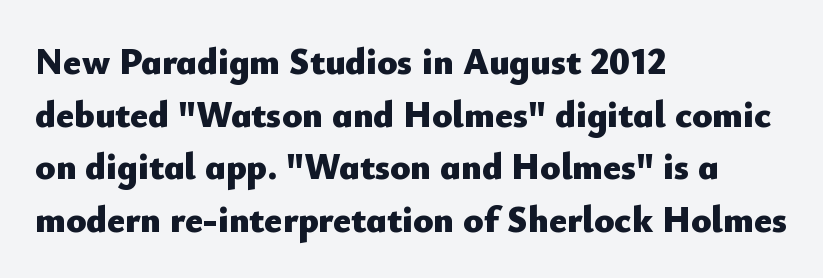
Q: Is the text bold? A: Yes.
Q: Is the text italic (slanted)? A: No, it is upright.
Q: Is the typeface a serif or a sans-serif typeface? A: Sans-serif.
Q: Is the text underlined? A: No.
Q: How is the paragraph aligned? A: Left-aligned.
Q: Is the spacing between letters normal or unusually wide? A: Normal.
Q: Is the spacing between lines tight, normal or loose? A: Normal.
Q: Width (condensed, normal, or wide)? A: Normal.
Q: Stroke contrast? A: Low.
Q: x-height? A: Small.
Q: Monospaced? A: No.
